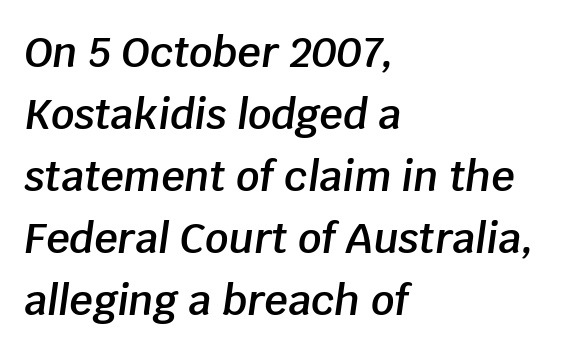
Quick note: underline off. The typesetter chose a ragged-right arrangement here. This is the in-between weight designers call semibold or demi. Line spacing here is normal.
